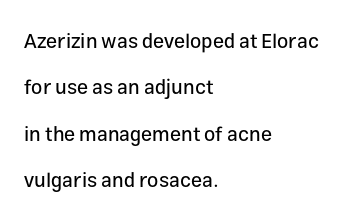
The image shows 20 px text type, upright; set left-aligned, loose line spacing (2.32x), normal letter spacing, not underlined.
